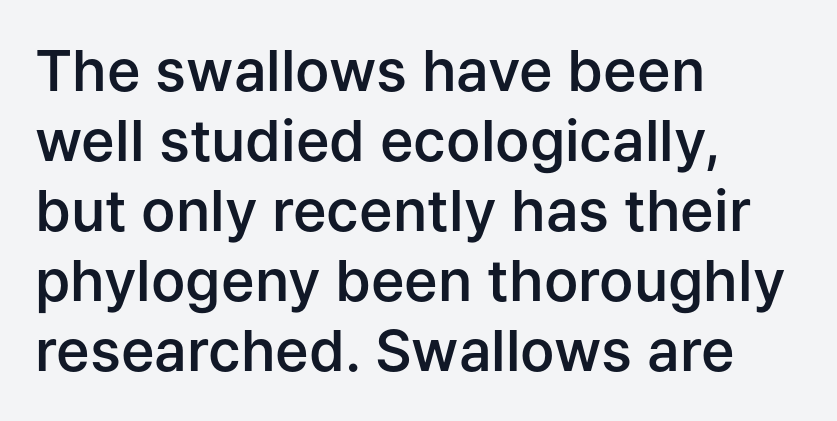
{"serif": "no", "italic": "no", "bold": "semi", "weight": "semibold", "width": "normal", "stroke_contrast": "low", "x_height": "medium", "monospaced": "no", "underline": "no", "align": "left", "line_spacing_ratio": 1.23, "letter_spacing": "normal", "letter_spacing_em": 0.0, "glyph_px": 57}
